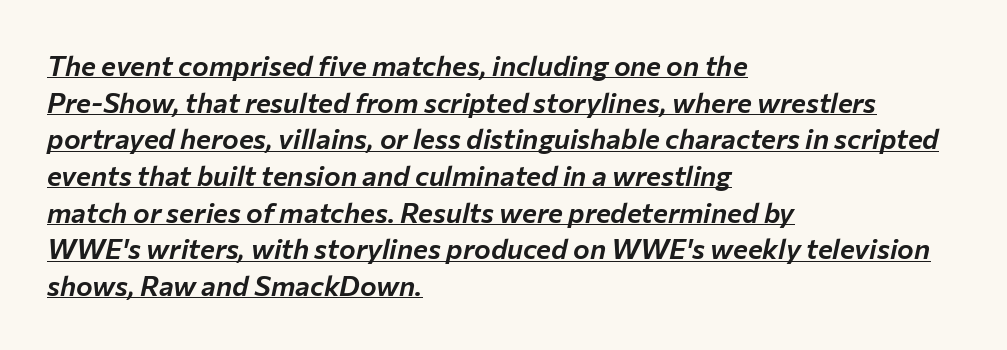
{"italic": "yes", "lean": "right", "slant_degrees": 12, "width": "normal", "stroke_contrast": "low", "x_height": "medium", "monospaced": "no", "underline": "yes", "align": "left", "line_spacing": "normal", "line_spacing_ratio": 1.31, "letter_spacing": "normal", "letter_spacing_em": 0.0, "glyph_px": 28}
